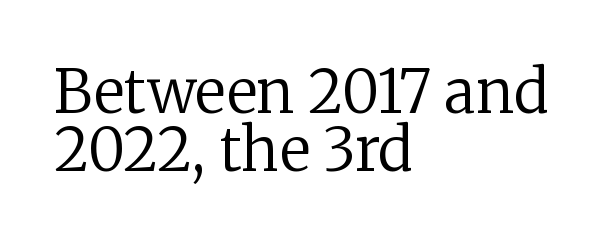
A typesetter would call this zero additional tracking. The weight tops out at a normal text grade. Just letters on the line, the space beneath them empty. Font category for this specimen: serif.
